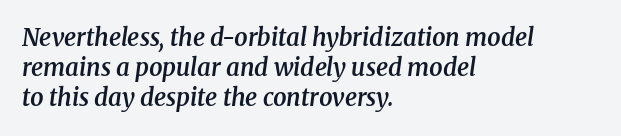
Q: Is the text bold? A: Semi-bold.
Q: Is the text italic (slanted)? A: Yes, it leans right by about 8 degrees.
Q: Is the text underlined? A: No.
Q: How is the paragraph aligned? A: Left-aligned.
Q: Is the spacing between letters normal or unusually wide? A: Normal.
Q: Is the spacing between lines tight, normal or loose? A: Normal.
